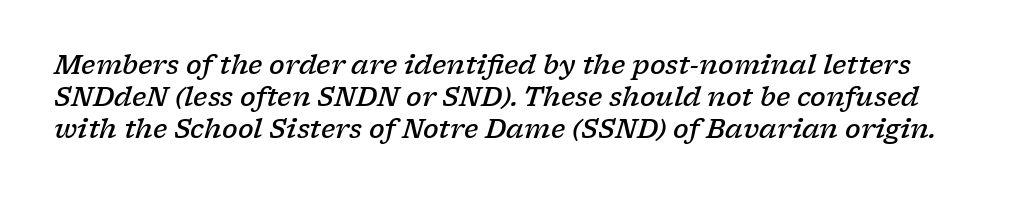
Q: Is the text bold? A: Semi-bold.
Q: Is the text italic (slanted)? A: Yes, it leans right by about 17 degrees.
Q: Is the text underlined? A: No.
Q: Is the spacing between letters normal or unusually wide? A: Normal.
